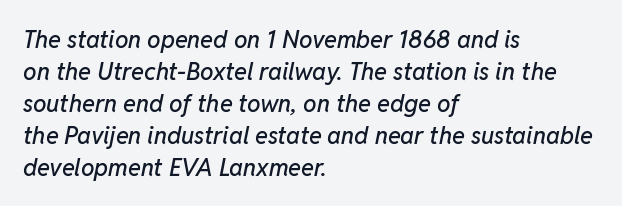
{"italic": "yes", "lean": "right", "slant_degrees": 11, "underline": "no", "align": "left", "line_spacing": "normal", "line_spacing_ratio": 1.33, "letter_spacing": "normal", "letter_spacing_em": 0.0, "glyph_px": 24}
